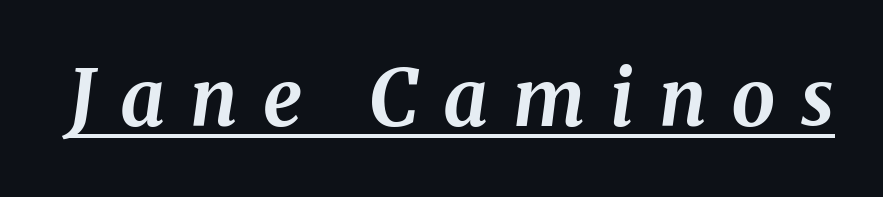
{"italic": "yes", "lean": "right", "slant_degrees": 8, "bold": "yes", "weight": "bold", "width": "normal", "stroke_contrast": "medium", "x_height": "medium", "monospaced": "no", "underline": "yes", "letter_spacing": "wide", "letter_spacing_em": 0.32, "glyph_px": 78}
